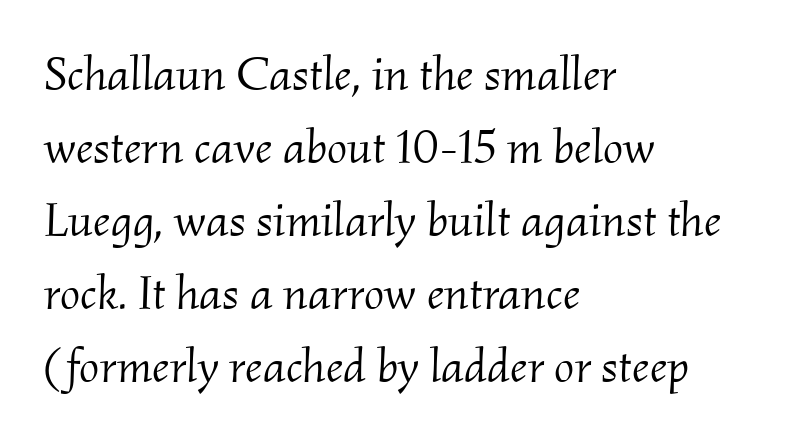
{"serif": "yes", "italic": "yes", "lean": "right", "slant_degrees": 2, "bold": "no", "weight": "light", "width": "normal", "stroke_contrast": "medium", "x_height": "small", "monospaced": "no", "underline": "no", "align": "left", "line_spacing": "normal", "line_spacing_ratio": 1.52, "letter_spacing": "normal", "letter_spacing_em": 0.0, "glyph_px": 48}
